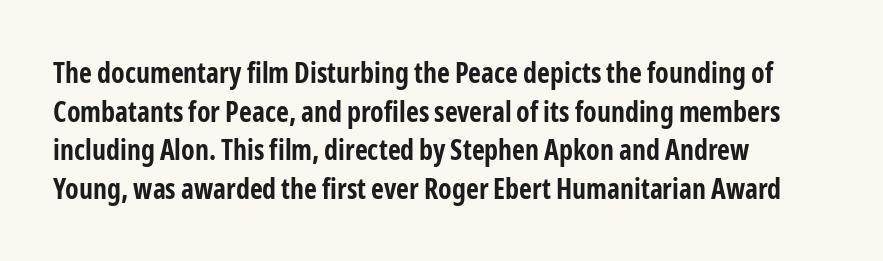
These lines sit exactly where default settings would place them. This sample has the flowing, uneven cadence of proportional lettering. This sample uses an upright cut, with every glyph sitting square on the baseline. Descender tails drop into unmarked territory.
